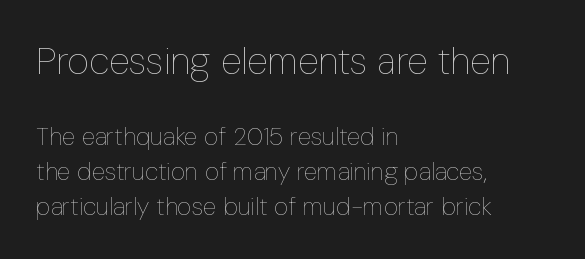
Q: Is the text bold? A: No.
Q: Is the text italic (slanted)? A: No, it is upright.
Q: Is the text underlined? A: No.
Q: How is the paragraph aligned? A: Left-aligned.
Q: Is the spacing between letters normal or unusually wide? A: Normal.
Q: Is the spacing between lines tight, normal or loose? A: Normal.
Q: Which block of text is set in a larger size, the first (top) or the second (bottom)? A: The first (top) one.
Q: Width (condensed, normal, or wide)? A: Condensed.
Q: Stroke contrast? A: Low.
Q: x-height? A: Medium.
Q: Monospaced? A: No.
